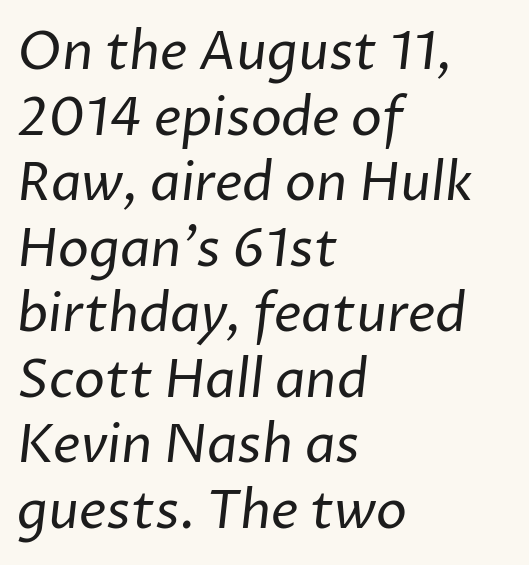
Q: Is the text bold? A: No.
Q: Is the typeface a serif or a sans-serif typeface? A: Sans-serif.
Q: Is the text underlined? A: No.
Q: How is the paragraph aligned? A: Left-aligned.
Q: Is the spacing between letters normal or unusually wide? A: Normal.
Q: Is the spacing between lines tight, normal or loose? A: Normal.
Q: Width (condensed, normal, or wide)? A: Normal.
Q: Stroke contrast? A: Low.
Q: x-height? A: Medium.
Q: Monospaced? A: No.
